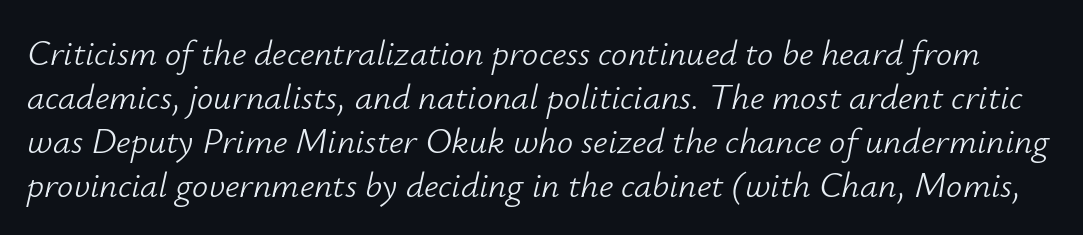
Q: Is the text bold? A: No.
Q: Is the text italic (slanted)? A: Yes, it leans right by about 12 degrees.
Q: Is the text underlined? A: No.
Q: Is the spacing between letters normal or unusually wide? A: Normal.
Q: Width (condensed, normal, or wide)? A: Normal.
Q: Stroke contrast? A: Low.
Q: x-height? A: Small.
Q: Monospaced? A: No.
